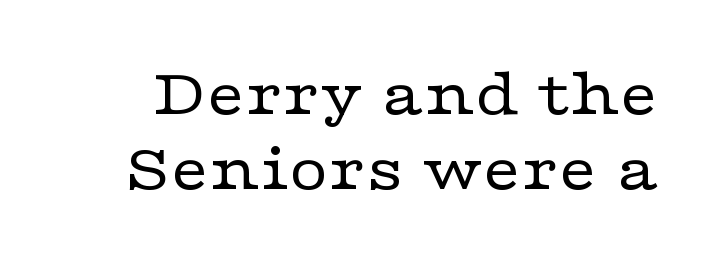
Q: Is the text bold? A: No.
Q: Is the text italic (slanted)? A: No, it is upright.
Q: Is the typeface a serif or a sans-serif typeface? A: Serif.
Q: Is the text underlined? A: No.
Q: Is the spacing between letters normal or unusually wide? A: Normal.
Q: Is the spacing between lines tight, normal or loose? A: Tight.
Q: Width (condensed, normal, or wide)? A: Wide.
Q: Stroke contrast? A: Low.
Q: x-height? A: Medium.
Q: Monospaced? A: No.
